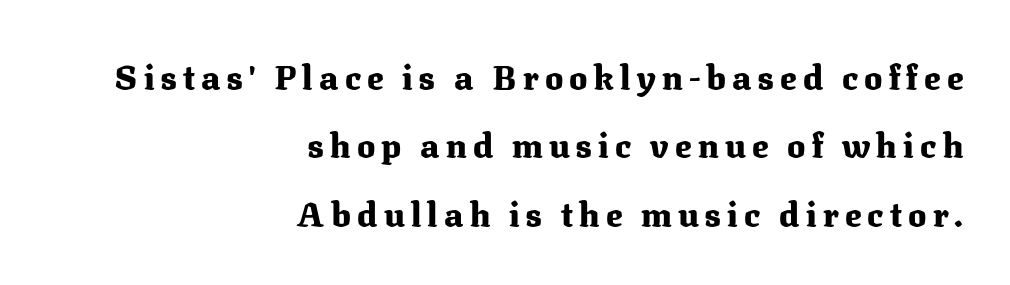
Does the copy run flush right? Yes — the right margin is perfectly even. Each row of text sits above clean, open space. The passage shown stacks its lines with a broad gap. Typographic density is high because the face is bold. Ascenders rise straight up at ninety degrees.
